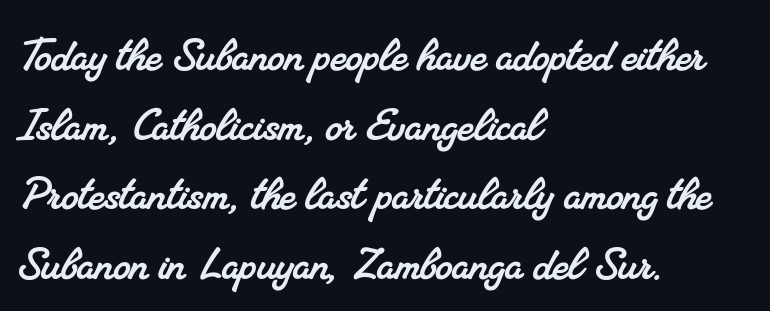
Q: Is the typeface a serif or a sans-serif typeface? A: Serif.
Q: Is the text underlined? A: No.
Q: How is the paragraph aligned? A: Left-aligned.
Q: Is the spacing between letters normal or unusually wide? A: Normal.
Q: Is the spacing between lines tight, normal or loose? A: Normal.
Q: Width (condensed, normal, or wide)? A: Normal.
Q: Stroke contrast? A: Medium.
Q: x-height? A: Small.
Q: Monospaced? A: No.
